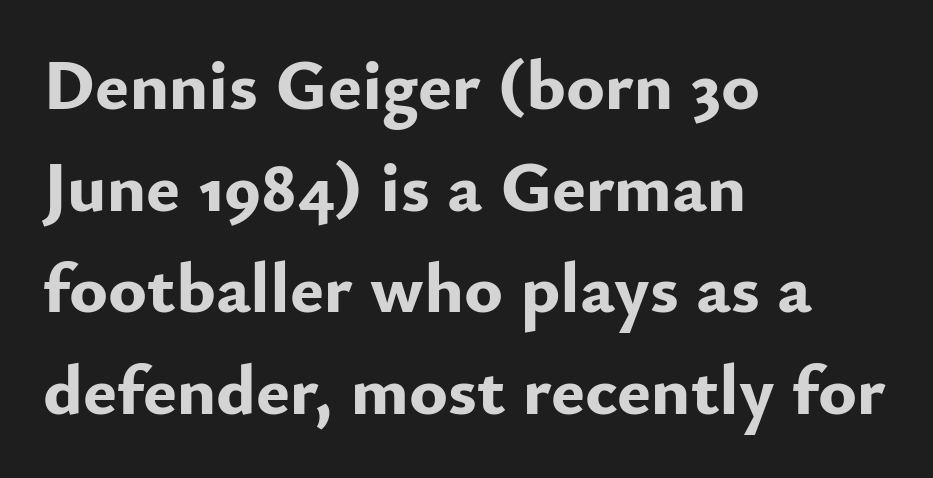
The image shows 72 px bold sans-serif type, upright; set left-aligned, normal line spacing (1.41x), normal letter spacing, not underlined; low stroke contrast and a small x-height.
